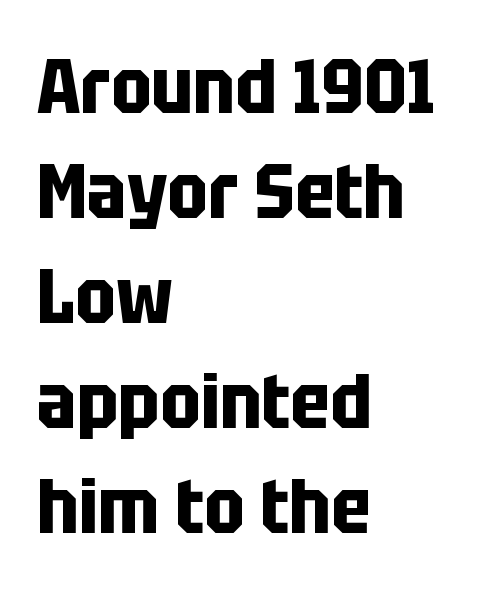
Q: Is the text bold? A: Yes.
Q: Is the text italic (slanted)? A: No, it is upright.
Q: Is the typeface a serif or a sans-serif typeface? A: Sans-serif.
Q: Is the text underlined? A: No.
Q: How is the paragraph aligned? A: Left-aligned.
Q: Is the spacing between letters normal or unusually wide? A: Normal.
Q: Is the spacing between lines tight, normal or loose? A: Normal.
Q: Width (condensed, normal, or wide)? A: Condensed.
Q: Stroke contrast? A: Low.
Q: x-height? A: Large.
Q: Monospaced? A: No.
